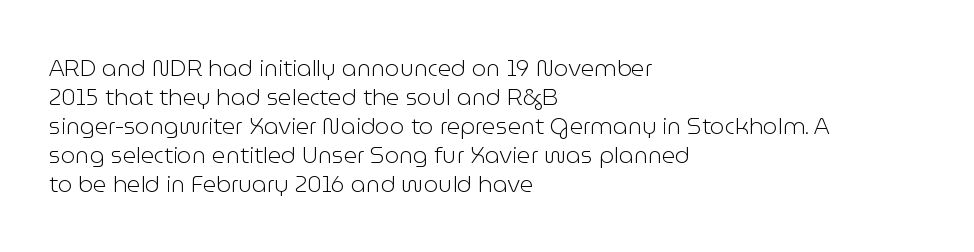
The image shows 23 px text type, upright; set left-aligned, normal line spacing (1.26x), normal letter spacing, not underlined.
